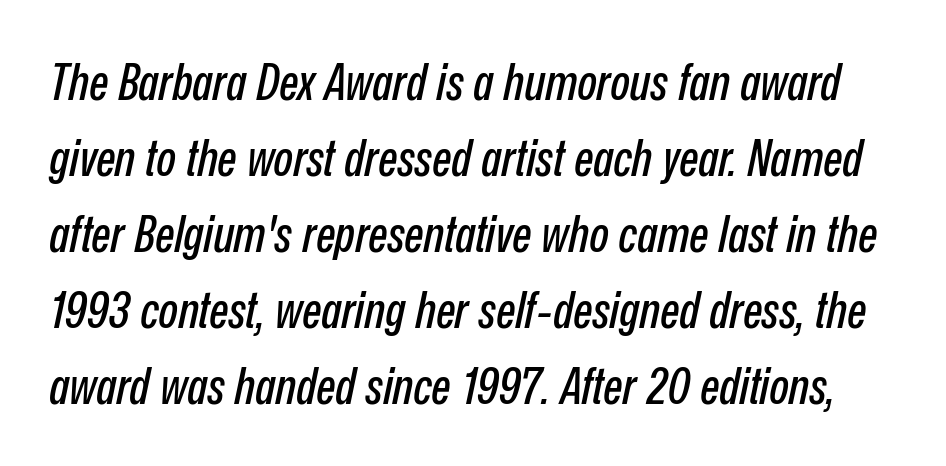
Underlining? Definitely not there. Characters are canted at an angle relative to the baseline's perpendicular. What's the leading like? Ordinary, nothing unusual. Proportional: the letters do not fall into vertical columns.
